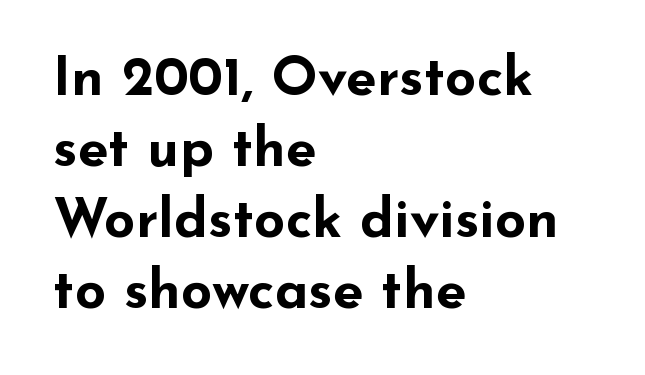
Tracking here is standard; glyphs follow each other at the usual distance. One-word summary of the alignment: left. Upright lettering throughout. The strokes are fattened all the way to bold. How would I describe the line gaps? Plain and ordinary.
